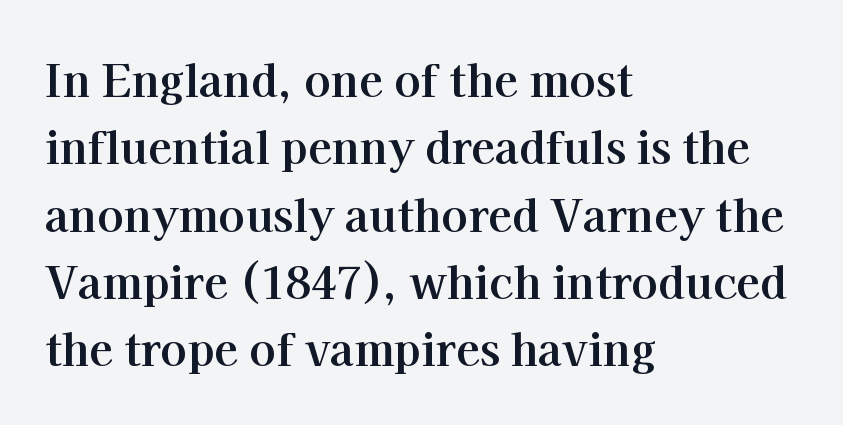
Q: Is the text bold? A: Yes.
Q: Is the text italic (slanted)? A: No, it is upright.
Q: Is the typeface a serif or a sans-serif typeface? A: Serif.
Q: Is the text underlined? A: No.
Q: How is the paragraph aligned? A: Left-aligned.
Q: Is the spacing between letters normal or unusually wide? A: Normal.
Q: Is the spacing between lines tight, normal or loose? A: Normal.
Q: Width (condensed, normal, or wide)? A: Normal.
Q: Stroke contrast? A: High.
Q: x-height? A: Medium.
Q: Monospaced? A: No.
